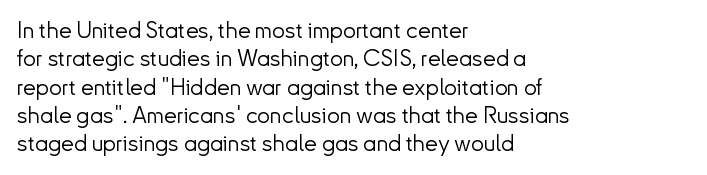
Q: Is the text bold? A: No.
Q: Is the text italic (slanted)? A: No, it is upright.
Q: Is the text underlined? A: No.
Q: How is the paragraph aligned? A: Left-aligned.
Q: Is the spacing between letters normal or unusually wide? A: Normal.
